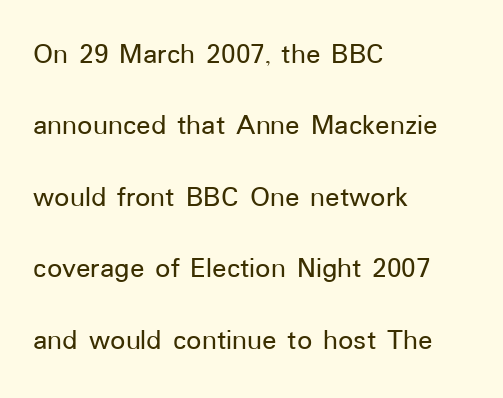
The image shows 30 px sans-serif type, upright; set left-aligned, loose line spacing (2.38x), normal letter spacing, not underlined; low stroke contrast and a medium x-height.
